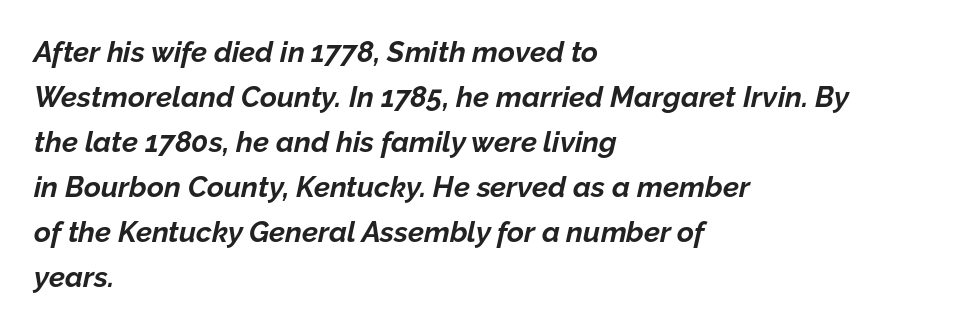
Summary of weight: heavy, a full bold. This sample has the flowing, uneven cadence of proportional lettering. Rule under the text: the space is simply empty. Regular leading. Letter spacing: default. The lines are quadded left.
